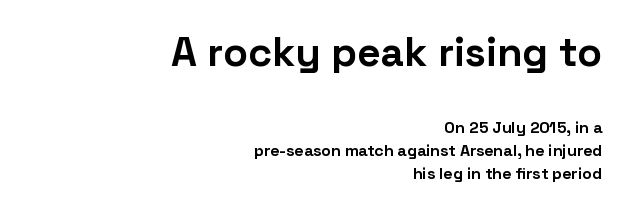
{"serif": "no", "italic": "no", "bold": "yes", "weight": "bold", "width": "normal", "stroke_contrast": "low", "x_height": "medium", "monospaced": "no", "underline": "no", "align": "right", "line_spacing": "normal", "line_spacing_ratio": 1.44, "letter_spacing": "normal", "letter_spacing_em": 0.0, "larger_block": "first", "size_ratio": 2.56, "glyph_px": 41}
